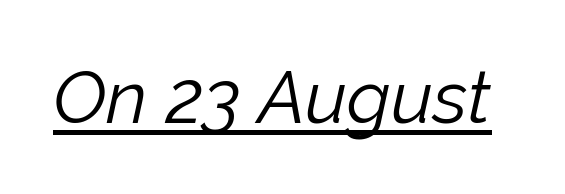
The image shows 74 px light type, italic (leaning right); set normal letter spacing, underlined; low stroke contrast and a medium x-height.
